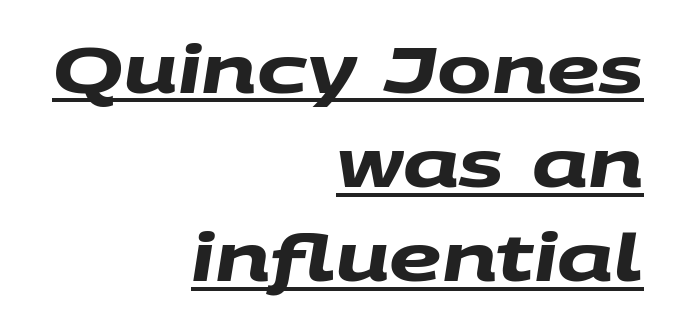
The image shows 65 px heavy, wide sans-serif type; set right-aligned, normal line spacing (1.45x), normal letter spacing, underlined; medium stroke contrast and a large x-height.
